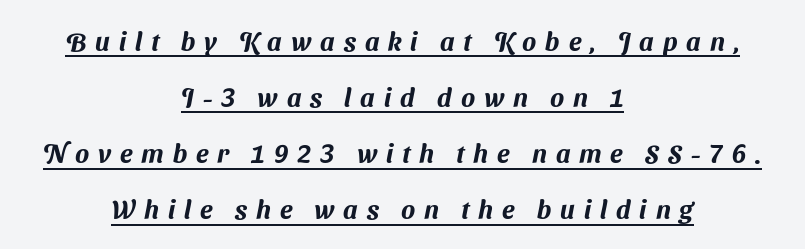
{"underline": "yes", "align": "center", "line_spacing": "loose", "line_spacing_ratio": 2.16, "letter_spacing": "wide", "letter_spacing_em": 0.34, "glyph_px": 26}
